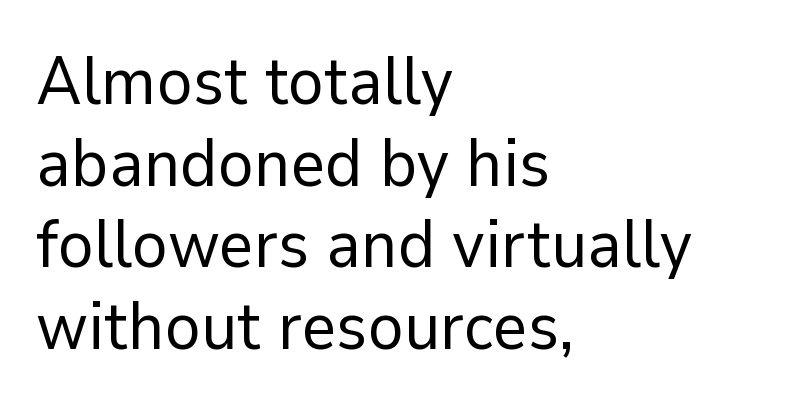
The image shows 67 px regular-weight sans-serif type, upright; set left-aligned, line spacing 1.22x, normal letter spacing, not underlined; low stroke contrast and a medium x-height.
